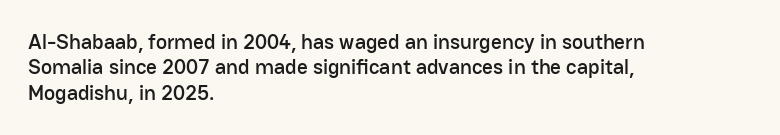
{"italic": "no", "underline": "no", "align": "left", "line_spacing_ratio": 1.21, "letter_spacing": "normal", "letter_spacing_em": 0.0, "glyph_px": 21}
